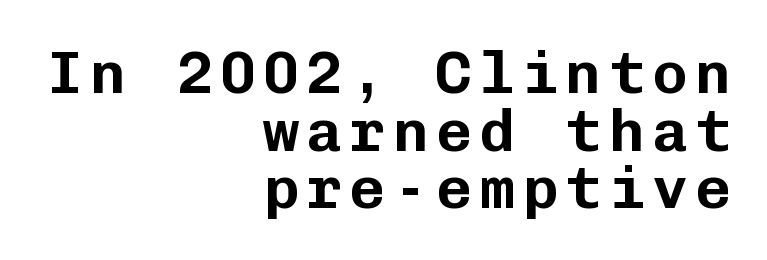
The image shows 60 px sans-serif type, upright, monospaced; set right-aligned, tight line spacing (0.96x), not underlined; low stroke contrast and a medium x-height.
